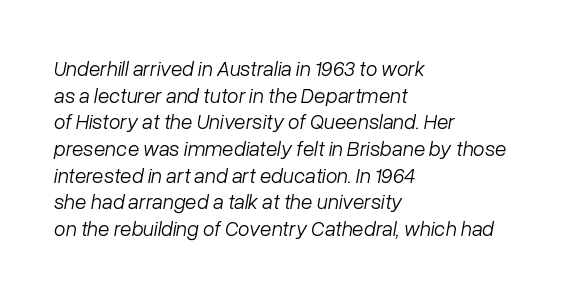
Q: Is the text bold? A: No.
Q: Is the text italic (slanted)? A: Yes, it leans right by about 10 degrees.
Q: Is the text underlined? A: No.
Q: How is the paragraph aligned? A: Left-aligned.
Q: Is the spacing between letters normal or unusually wide? A: Normal.
Q: Is the spacing between lines tight, normal or loose? A: Normal.
